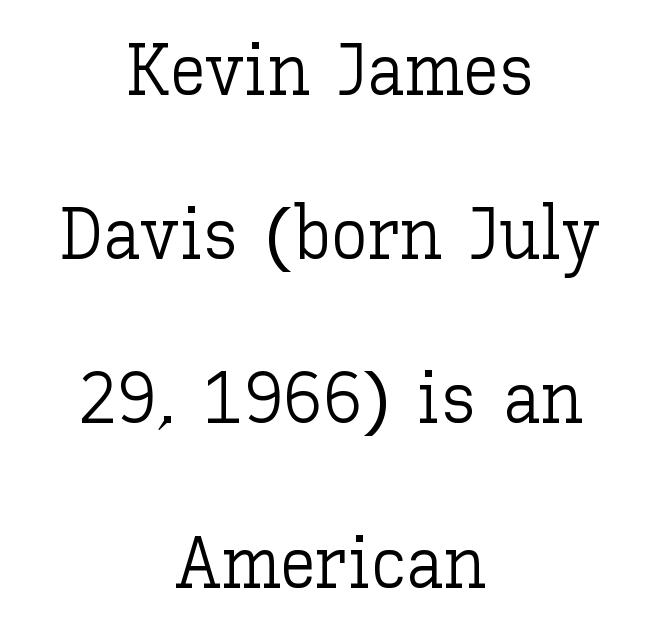
{"italic": "no", "bold": "no", "weight": "light", "width": "normal", "stroke_contrast": "low", "x_height": "medium", "monospaced": "no", "underline": "no", "align": "center", "line_spacing": "loose", "line_spacing_ratio": 2.25, "letter_spacing": "normal", "letter_spacing_em": 0.0, "glyph_px": 73}
